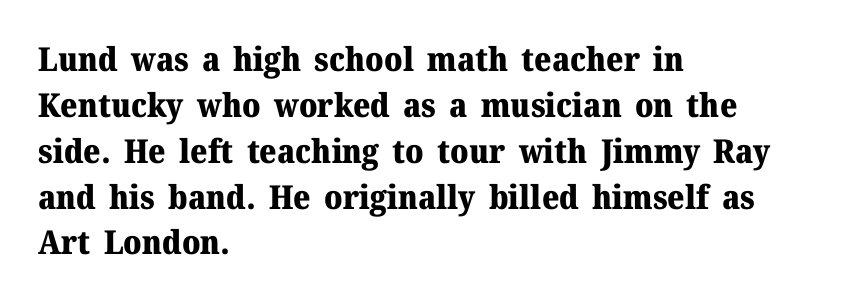
Q: Is the text bold? A: Yes.
Q: Is the text italic (slanted)? A: No, it is upright.
Q: Is the typeface a serif or a sans-serif typeface? A: Serif.
Q: Is the text underlined? A: No.
Q: How is the paragraph aligned? A: Left-aligned.
Q: Is the spacing between letters normal or unusually wide? A: Normal.
Q: Is the spacing between lines tight, normal or loose? A: Normal.
Q: Width (condensed, normal, or wide)? A: Normal.
Q: Stroke contrast? A: Medium.
Q: x-height? A: Medium.
Q: Monospaced? A: No.
